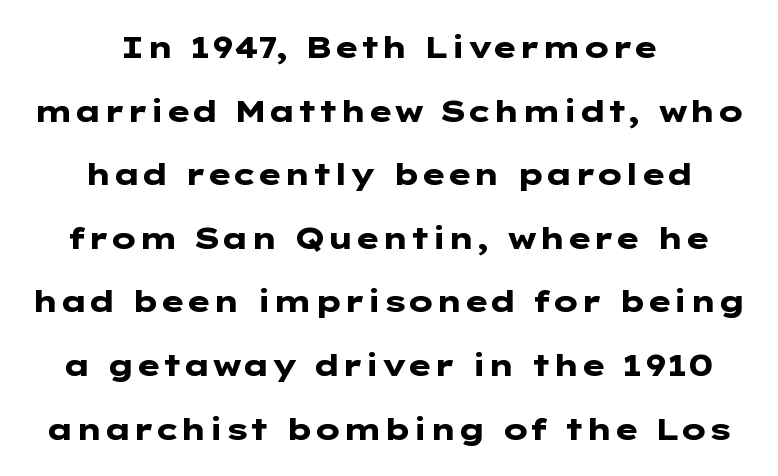
The area under the type is left untouched. Vertically, the passage feels expansive, rows floating well apart. Weight check: bold — yes, fully. Every row of glyphs is offset so its center matches the block's center. Every character sits straight up, as roman type does. In terms of letterform style, serifs are entirely absent.
